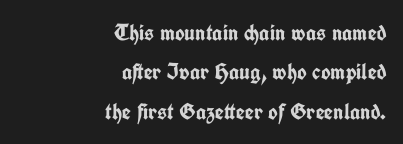
Q: Is the text bold? A: Yes.
Q: Is the text italic (slanted)? A: No, it is upright.
Q: Is the text underlined? A: No.
Q: How is the paragraph aligned? A: Right-aligned.
Q: Is the spacing between letters normal or unusually wide? A: Normal.
